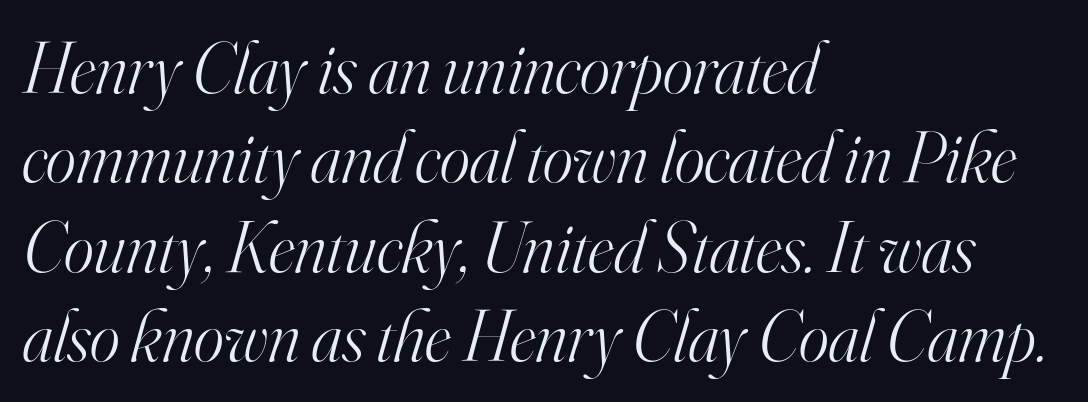
No extra tracking has been applied to these lines. Descenders are the only things crossing below the line. Vertical stems look standard width or narrower in stroke. Teacher's note: observe the even left margin — that is flush-left alignment.
